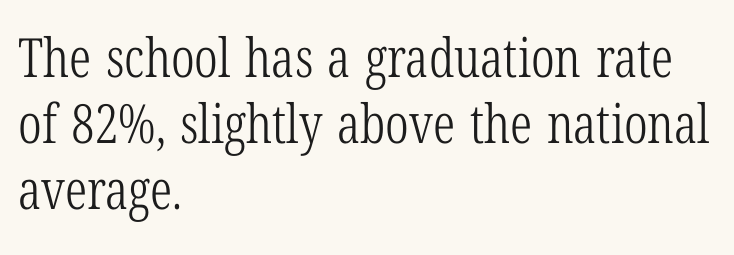
{"serif": "yes", "italic": "no", "bold": "no", "weight": "light", "width": "condensed", "stroke_contrast": "low", "x_height": "medium", "monospaced": "no", "underline": "no", "align": "left", "line_spacing_ratio": 1.22, "letter_spacing": "normal", "letter_spacing_em": 0.0, "glyph_px": 54}
